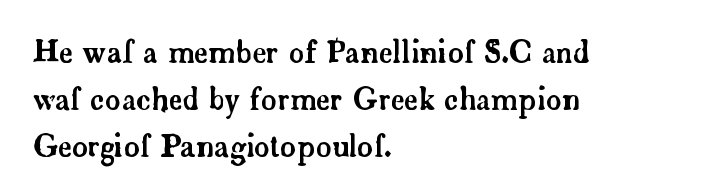
{"serif": "yes", "italic": "no", "width": "normal", "stroke_contrast": "low", "x_height": "small", "monospaced": "no", "underline": "no", "align": "left", "line_spacing": "normal", "line_spacing_ratio": 1.56, "letter_spacing": "normal", "letter_spacing_em": 0.0, "glyph_px": 30}
